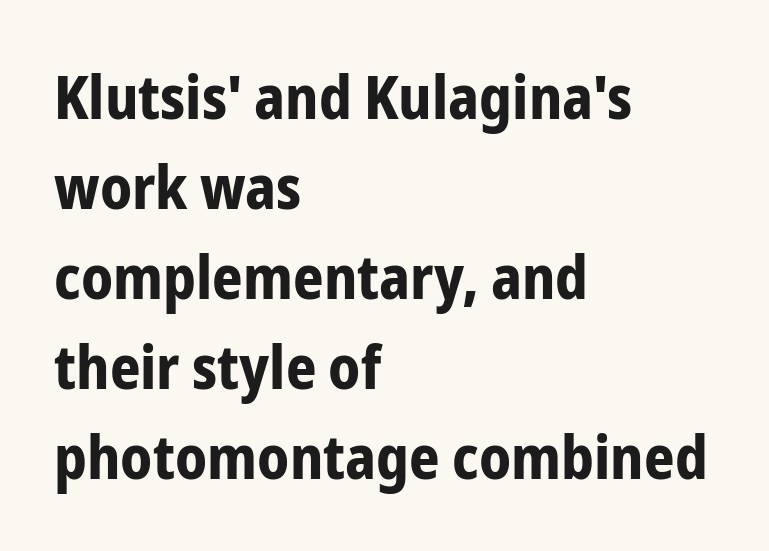
The image shows 60 px bold, condensed sans-serif type, upright; set left-aligned, normal line spacing (1.5x), normal letter spacing, not underlined; low stroke contrast and a medium x-height.
